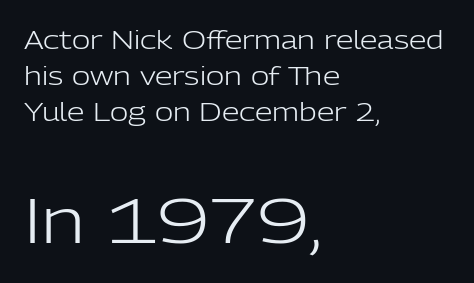
The image shows 62 px light sans-serif type, upright; set left-aligned, normal line spacing (1.45x), normal letter spacing, not underlined; the second (bottom) block is 2.48x larger; low stroke contrast and a medium x-height.
